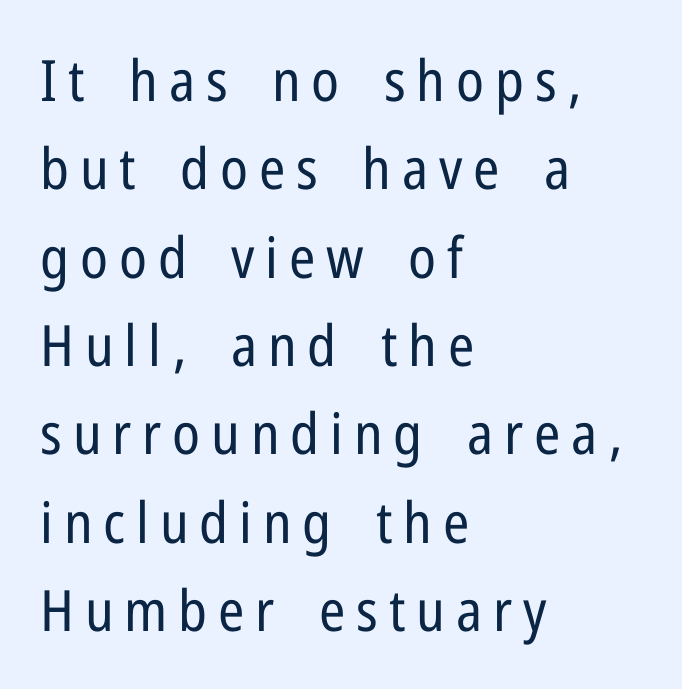
The image shows 57 px regular-weight, condensed sans-serif type, upright; set left-aligned, normal line spacing (1.55x), not underlined; low stroke contrast and a medium x-height.
